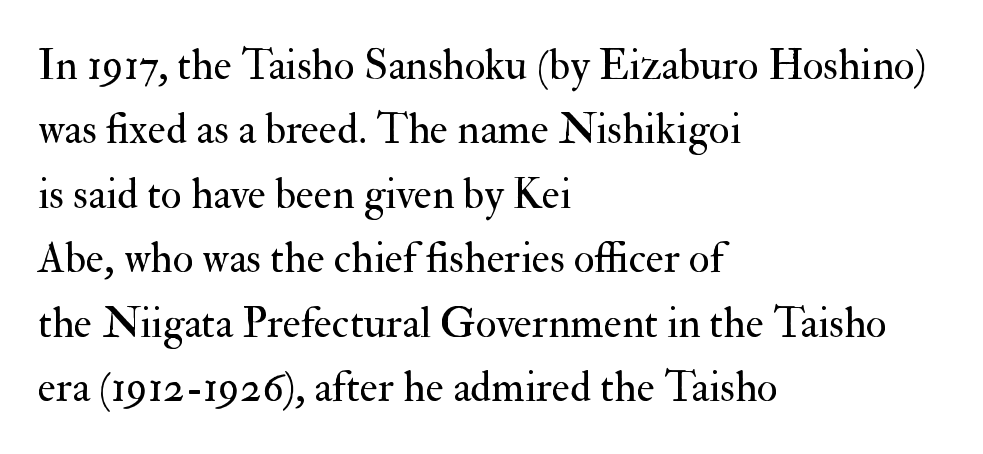
The image shows 43 px regular-weight serif type, upright; set left-aligned, normal line spacing (1.5x), normal letter spacing, not underlined; medium stroke contrast and a small x-height.
